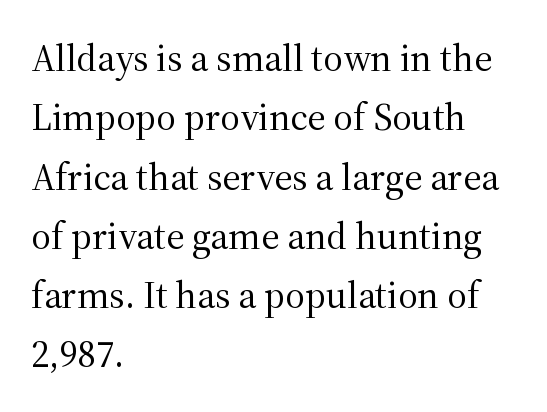
The typography opts for an upright posture over an oblique one. Caption: multi-line text, flush left, ragged right. Between one letter and the next there's only the usual sliver of space. Type without underlining. The weight would be labelled regular, book, light, or lighter still. The passage shown is typeset with a serif family.
